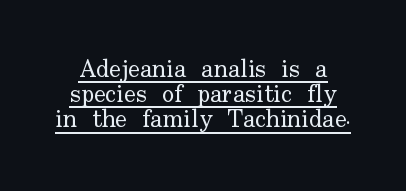
Is the type heavy? It reads as light-to-regular instead. These lines are centered, leaving both edges ragged. Words appear dense and cohesive because spacing is normal. Ordinary non-slanted type is in use. Caption: lettering with a line underneath. Rows of type sit shoulder to shoulder in the vertical direction.
